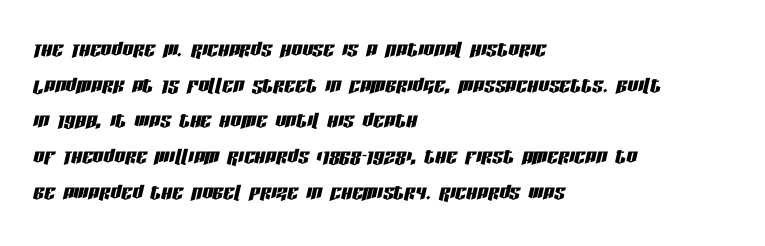
Q: Is the text italic (slanted)? A: Yes, it leans right by about 13 degrees.
Q: Is the text underlined? A: No.
Q: How is the paragraph aligned? A: Left-aligned.
Q: Is the spacing between letters normal or unusually wide? A: Normal.
Q: Is the spacing between lines tight, normal or loose? A: Normal.
